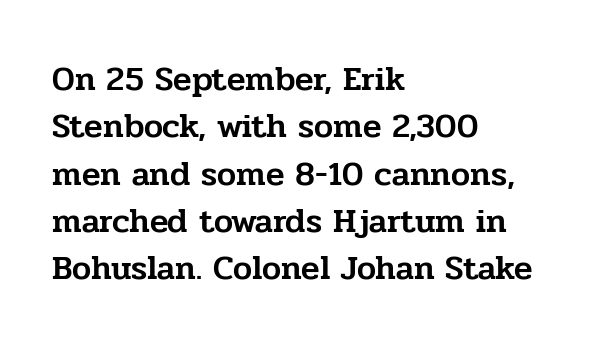
The rendering uses natural spacing where letterforms have individual widths. Leading: standard. There is no visible air inserted between adjacent glyphs. This rendering employs a face with finishing strokes, i.e., a serif. Anything drawn beneath the words? Only blank space. Ascenders rise straight up at ninety degrees.
